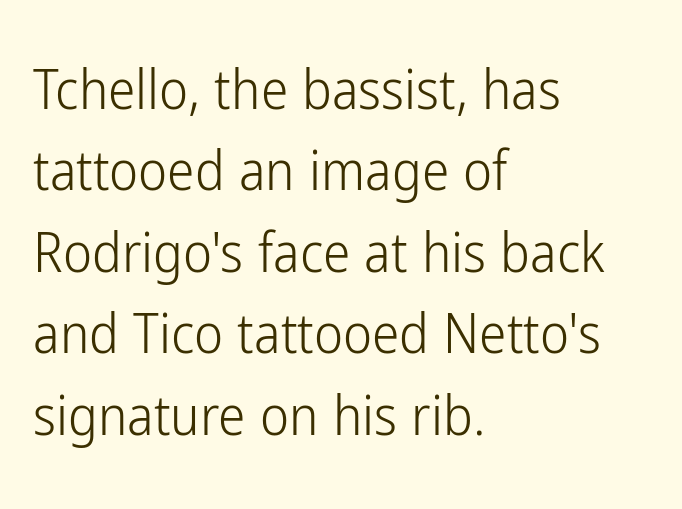
The image shows 55 px light, condensed sans-serif type, upright; set left-aligned, normal line spacing (1.48x), normal letter spacing, not underlined; low stroke contrast and a medium x-height.
